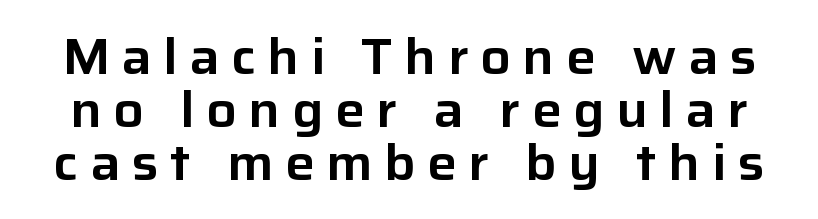
The image shows 50 px sans-serif type, upright; set tight line spacing (1.06x), unusually wide letter spacing (+0.23 em), not underlined; low stroke contrast and a medium x-height.
